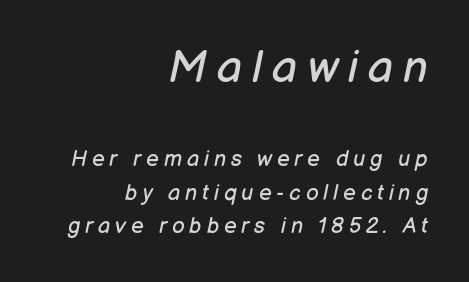
{"italic": "yes", "lean": "right", "slant_degrees": 12, "bold": "no", "weight": "regular", "width": "normal", "stroke_contrast": "low", "x_height": "medium", "monospaced": "no", "underline": "no", "align": "right", "line_spacing": "normal", "line_spacing_ratio": 1.53, "letter_spacing": "wide", "letter_spacing_em": 0.22, "larger_block": "first", "size_ratio": 2.05, "glyph_px": 45}
